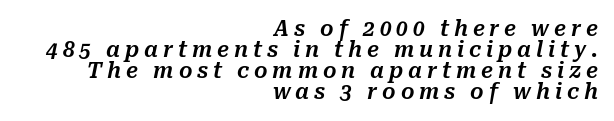
{"italic": "yes", "lean": "right", "slant_degrees": 10, "underline": "no", "align": "right", "line_spacing": "tight", "line_spacing_ratio": 1.0, "letter_spacing": "wide", "letter_spacing_em": 0.23, "glyph_px": 21}
